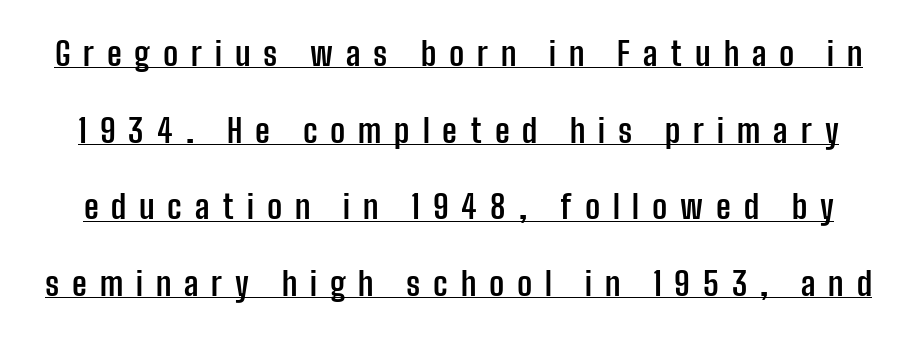
Q: Is the text bold? A: Yes.
Q: Is the text italic (slanted)? A: No, it is upright.
Q: Is the typeface a serif or a sans-serif typeface? A: Sans-serif.
Q: Is the text underlined? A: Yes.
Q: Is the spacing between letters normal or unusually wide? A: Unusually wide.
Q: Is the spacing between lines tight, normal or loose? A: Loose.
Q: Width (condensed, normal, or wide)? A: Condensed.
Q: Stroke contrast? A: Low.
Q: x-height? A: Medium.
Q: Monospaced? A: No.
